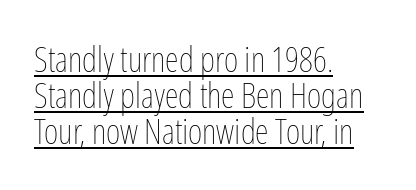
The image shows 35 px thin, condensed type, upright; set left-aligned, tight line spacing (1.03x), normal letter spacing, underlined; low stroke contrast and a medium x-height.
